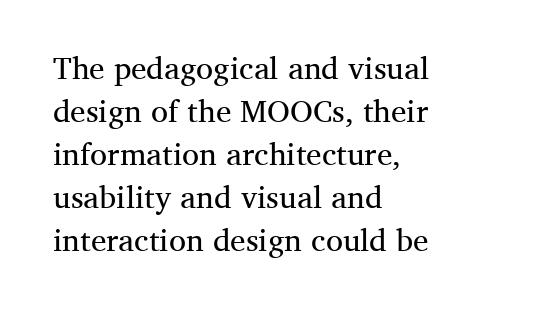
The image shows 31 px regular-weight serif type, upright; set left-aligned, normal line spacing (1.39x), normal letter spacing, not underlined; medium stroke contrast and a medium x-height.
